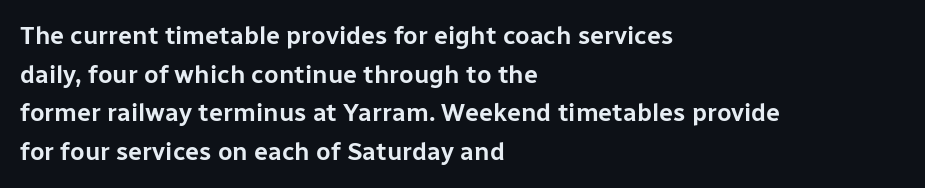
Q: Is the text italic (slanted)? A: No, it is upright.
Q: Is the text underlined? A: No.
Q: How is the paragraph aligned? A: Left-aligned.
Q: Is the spacing between letters normal or unusually wide? A: Normal.
Q: Is the spacing between lines tight, normal or loose? A: Normal.
